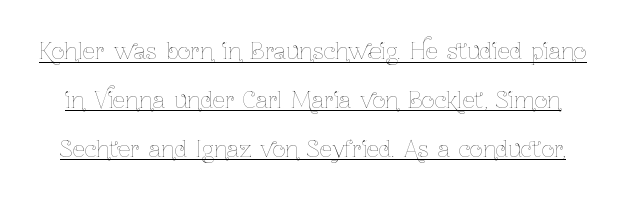
Q: Is the text bold? A: No.
Q: Is the text italic (slanted)? A: No, it is upright.
Q: Is the text underlined? A: Yes.
Q: Is the spacing between letters normal or unusually wide? A: Normal.
Q: Is the spacing between lines tight, normal or loose? A: Loose.
